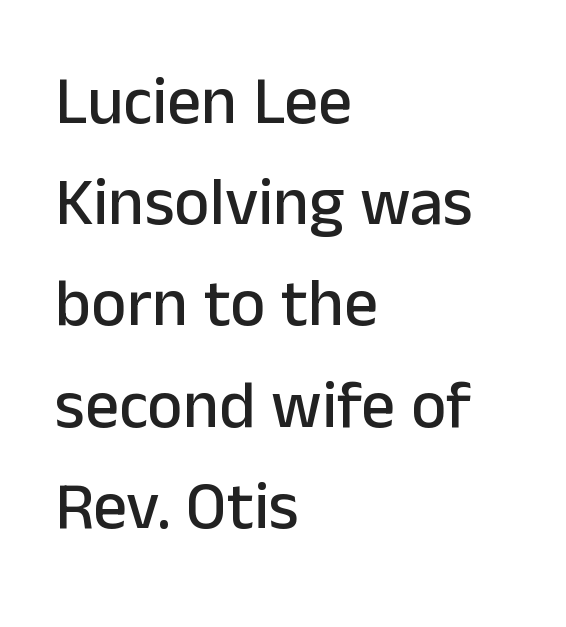
{"serif": "no", "italic": "no", "width": "normal", "stroke_contrast": "low", "x_height": "medium", "monospaced": "no", "underline": "no", "align": "left", "line_spacing": "normal", "line_spacing_ratio": 1.51, "letter_spacing": "normal", "letter_spacing_em": 0.0, "glyph_px": 67}
